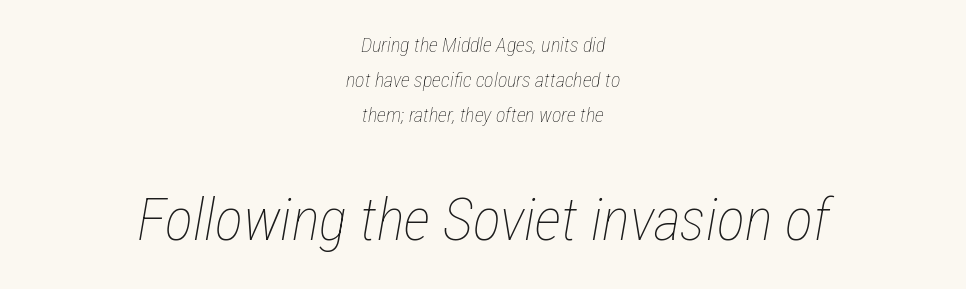
Bigger letters appear in the bottom chunk; the top chunk is reduced. Compared with typical body copy, the letter spacing here is the same. On a weight scale, this lands at 450 or below. The text block is weighted toward neither margin, spreading evenly from the middle.
